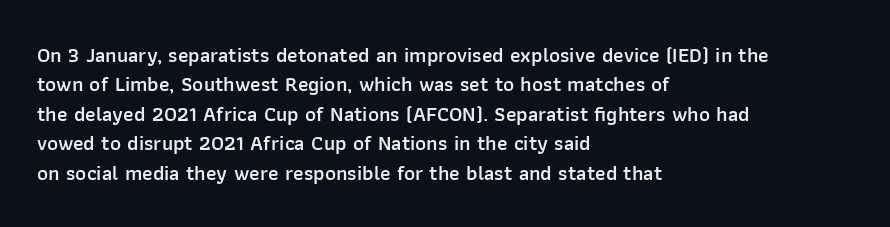
The space between consecutive lines is moderate. Its strokes are somewhat broadened, the hallmark of semibold type. Tracking value appears to be zero — textbook default spacing. These lines are set flush left with a ragged right edge. Underlining? Definitely not there. If you drew a line through each stem, it would be perfectly vertical.
